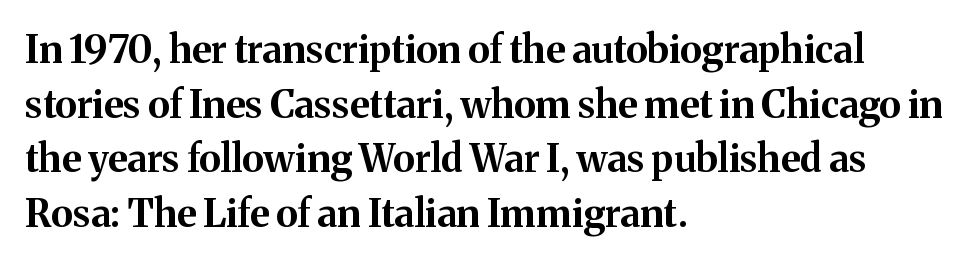
{"serif": "yes", "italic": "no", "bold": "yes", "weight": "bold", "width": "normal", "stroke_contrast": "medium", "x_height": "medium", "monospaced": "no", "underline": "no", "align": "left", "line_spacing": "normal", "line_spacing_ratio": 1.44, "letter_spacing": "normal", "letter_spacing_em": 0.0, "glyph_px": 38}
